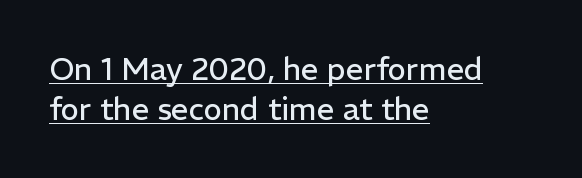
{"serif": "no", "italic": "no", "bold": "no", "weight": "regular", "width": "normal", "stroke_contrast": "low", "x_height": "medium", "monospaced": "no", "underline": "yes", "align": "left", "line_spacing": "normal", "line_spacing_ratio": 1.29, "letter_spacing": "normal", "letter_spacing_em": 0.0, "glyph_px": 31}
